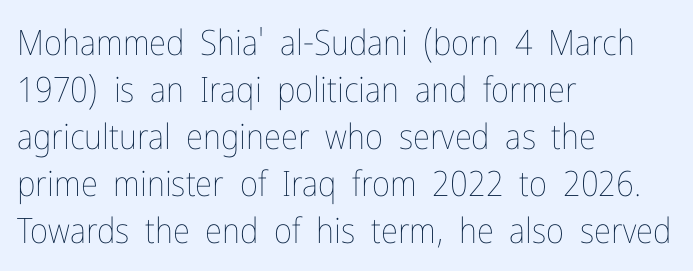
Q: Is the text bold? A: No.
Q: Is the text italic (slanted)? A: No, it is upright.
Q: Is the text underlined? A: No.
Q: How is the paragraph aligned? A: Left-aligned.
Q: Is the spacing between letters normal or unusually wide? A: Normal.
Q: Is the spacing between lines tight, normal or loose? A: Normal.
Q: Width (condensed, normal, or wide)? A: Condensed.
Q: Stroke contrast? A: Low.
Q: x-height? A: Medium.
Q: Monospaced? A: No.
